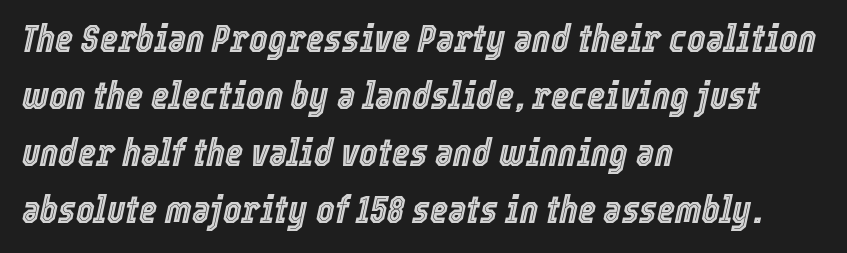
Descenders are the only things crossing below the line. Students, observe: this is what conventionally led text looks like. A classic flush-left, rag-right setting is used for this passage. Words appear dense and cohesive because spacing is normal.
